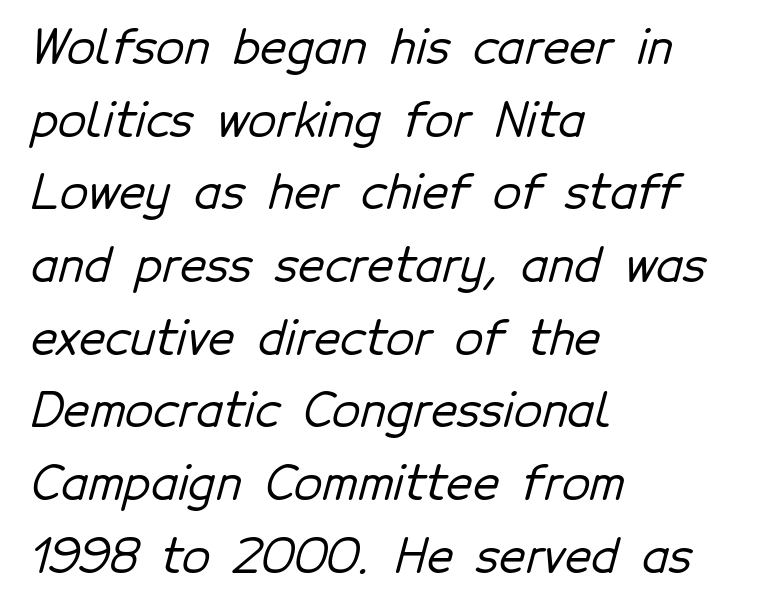
{"serif": "no", "width": "normal", "stroke_contrast": "low", "x_height": "medium", "monospaced": "no", "underline": "no", "align": "left", "line_spacing": "normal", "line_spacing_ratio": 1.58, "letter_spacing": "normal", "letter_spacing_em": 0.0, "glyph_px": 46}
